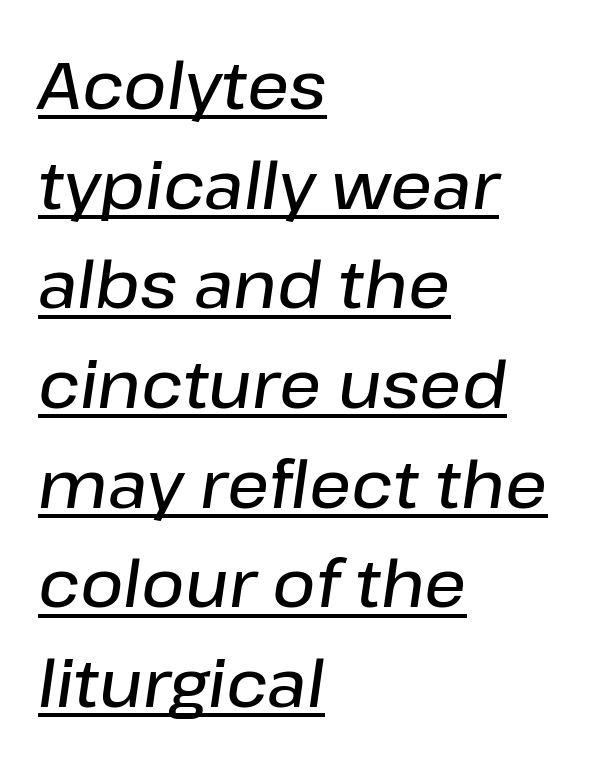
{"italic": "yes", "lean": "right", "slant_degrees": 8, "bold": "semi", "weight": "semibold", "width": "normal", "stroke_contrast": "low", "x_height": "medium", "monospaced": "no", "underline": "yes", "align": "left", "line_spacing": "normal", "line_spacing_ratio": 1.51, "letter_spacing": "normal", "letter_spacing_em": 0.0, "glyph_px": 66}
